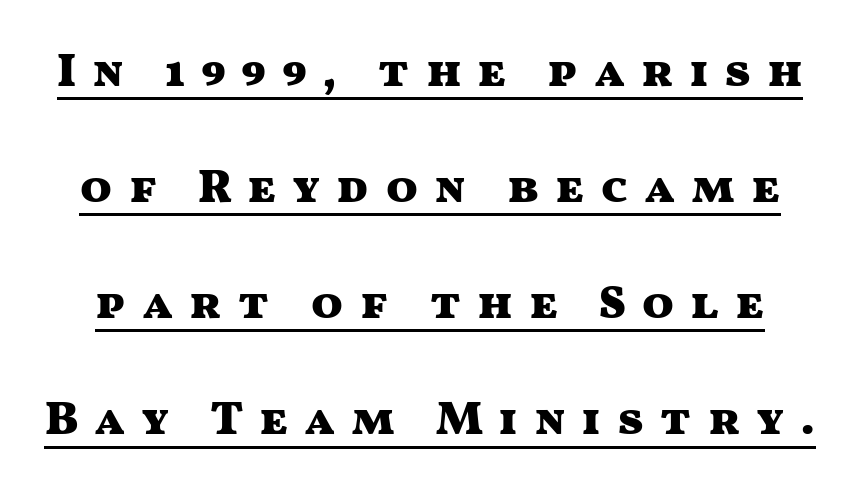
The line-height multiplier appears high, well above default. The horizontal fit of the characters is loose and conspicuously gappy. Set as a true bold cut, around the 700 mark. No feet cap the strokes, marking this as sans-serif type. A typesetter would call this proportional, since set widths differ per character.
